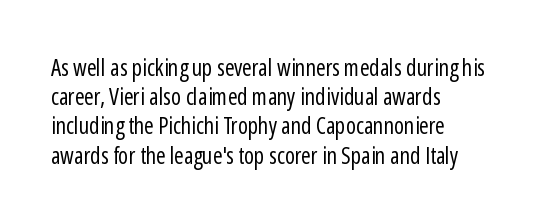
The image shows 23 px text type, upright; set left-aligned, normal line spacing (1.27x), normal letter spacing, not underlined.
